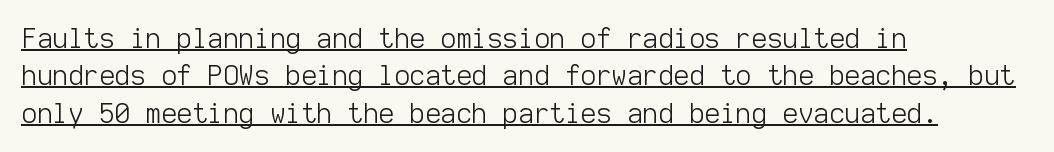
The image shows 27 px text type, upright; set left-aligned, normal line spacing (1.38x), normal letter spacing, underlined.
